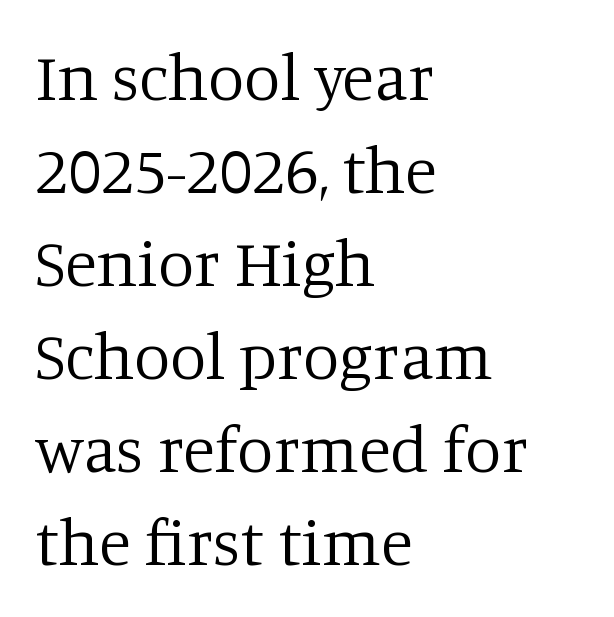
The paragraph shown leans on its left margin. This sample has the flowing, uneven cadence of proportional lettering. The typesetting does not lean heavy: it is not bold. Rule under the text: the space is simply empty. The letters stand straight up with perfectly vertical stems.
